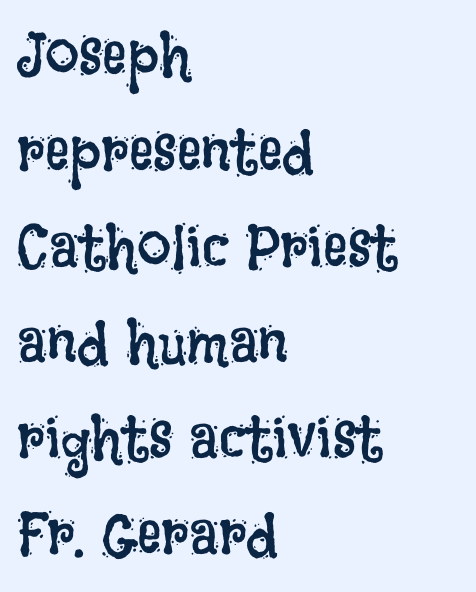
The image shows 61 px regular-weight, condensed type, upright; set left-aligned, normal line spacing (1.57x), normal letter spacing, not underlined; low stroke contrast and a large x-height.
